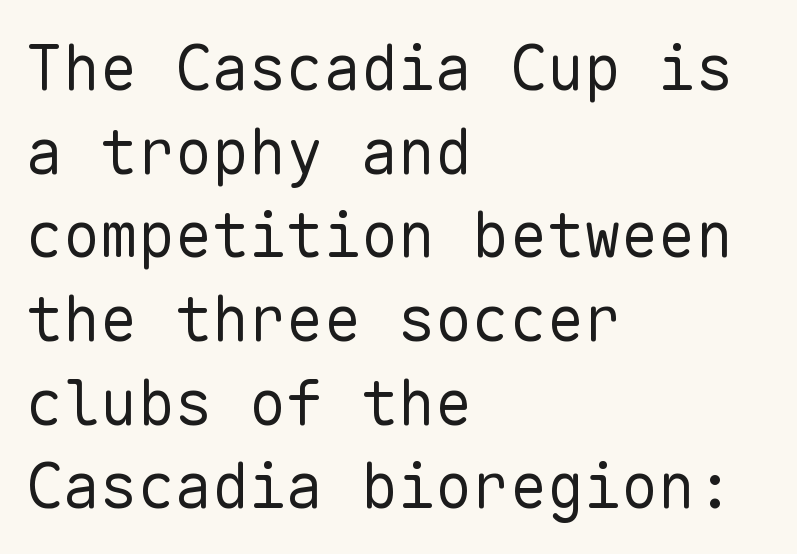
{"serif": "no", "italic": "no", "bold": "no", "weight": "regular", "width": "normal", "stroke_contrast": "low", "x_height": "medium", "monospaced": "yes", "underline": "no", "align": "left", "line_spacing": "normal", "line_spacing_ratio": 1.35, "letter_spacing": "normal", "letter_spacing_em": 0.0, "glyph_px": 62}
